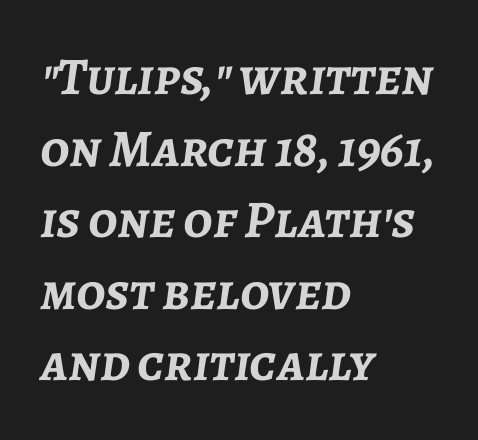
Q: Is the text bold? A: Yes.
Q: Is the text italic (slanted)? A: Yes, it leans right by about 7 degrees.
Q: Is the text underlined? A: No.
Q: How is the paragraph aligned? A: Left-aligned.
Q: Is the spacing between letters normal or unusually wide? A: Normal.
Q: Is the spacing between lines tight, normal or loose? A: Normal.
Q: Width (condensed, normal, or wide)? A: Normal.
Q: Stroke contrast? A: Low.
Q: x-height? A: Medium.
Q: Monospaced? A: No.
